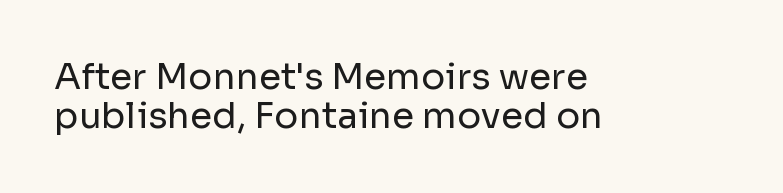
Q: Is the text bold? A: No.
Q: Is the text italic (slanted)? A: No, it is upright.
Q: Is the typeface a serif or a sans-serif typeface? A: Sans-serif.
Q: Is the text underlined? A: No.
Q: How is the paragraph aligned? A: Left-aligned.
Q: Is the spacing between letters normal or unusually wide? A: Normal.
Q: Is the spacing between lines tight, normal or loose? A: Tight.
Q: Width (condensed, normal, or wide)? A: Normal.
Q: Stroke contrast? A: Low.
Q: x-height? A: Medium.
Q: Monospaced? A: No.
